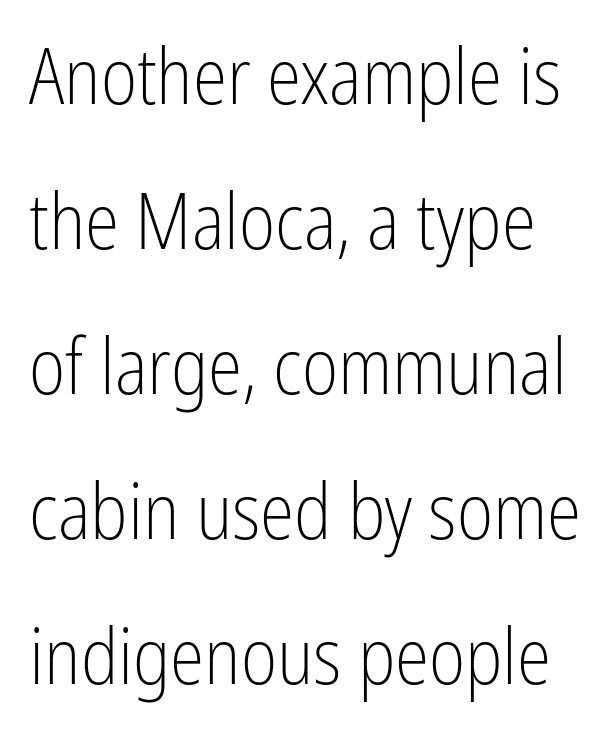
Q: Is the text bold? A: No.
Q: Is the text italic (slanted)? A: No, it is upright.
Q: Is the typeface a serif or a sans-serif typeface? A: Sans-serif.
Q: Is the text underlined? A: No.
Q: Is the spacing between letters normal or unusually wide? A: Normal.
Q: Width (condensed, normal, or wide)? A: Condensed.
Q: Stroke contrast? A: Low.
Q: x-height? A: Medium.
Q: Monospaced? A: No.
